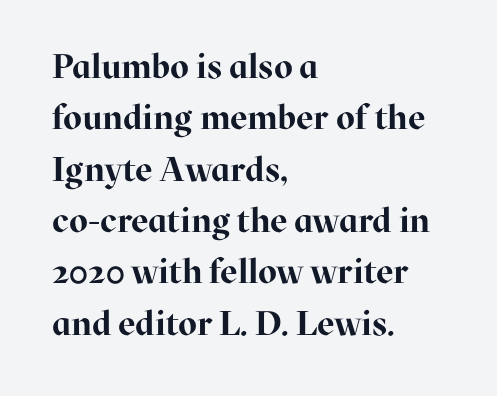
The image shows 34 px bold serif type, upright; set left-aligned, normal line spacing (1.51x), normal letter spacing, not underlined; high stroke contrast and a medium x-height.
